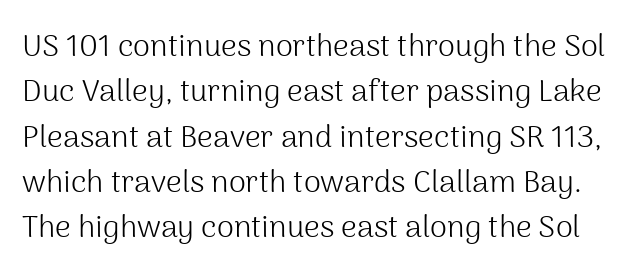
{"serif": "no", "italic": "no", "bold": "no", "weight": "light", "width": "normal", "stroke_contrast": "medium", "x_height": "medium", "monospaced": "no", "underline": "no", "line_spacing": "normal", "line_spacing_ratio": 1.46, "letter_spacing": "normal", "letter_spacing_em": 0.0, "glyph_px": 31}
